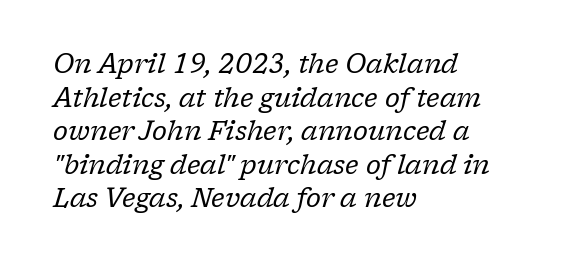
{"italic": "yes", "lean": "right", "slant_degrees": 17, "bold": "no", "underline": "no", "align": "left", "line_spacing": "normal", "line_spacing_ratio": 1.29, "letter_spacing": "normal", "letter_spacing_em": 0.0, "glyph_px": 26}
